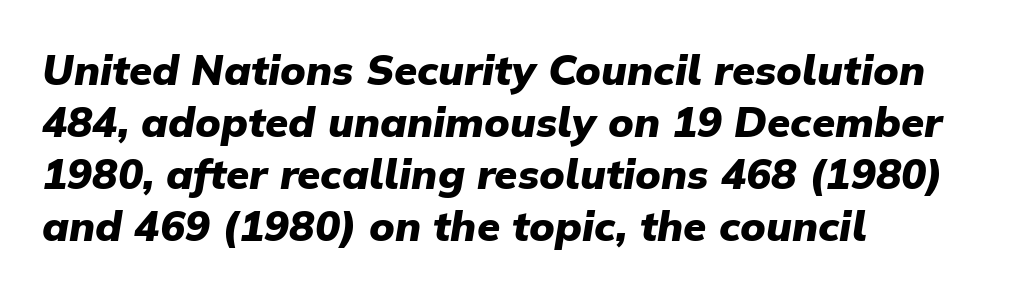
{"italic": "yes", "lean": "right", "slant_degrees": 9, "bold": "yes", "weight": "heavy", "width": "normal", "stroke_contrast": "low", "x_height": "medium", "monospaced": "no", "underline": "no", "align": "left", "line_spacing_ratio": 1.24, "letter_spacing": "normal", "letter_spacing_em": 0.0, "glyph_px": 42}
